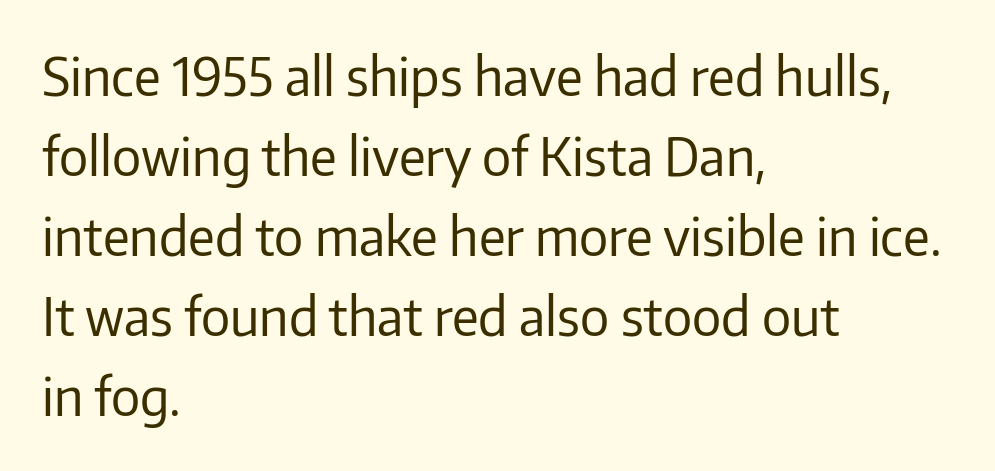
The image shows 52 px regular-weight sans-serif type, upright; set left-aligned, normal line spacing (1.54x), normal letter spacing, not underlined; low stroke contrast and a medium x-height.
